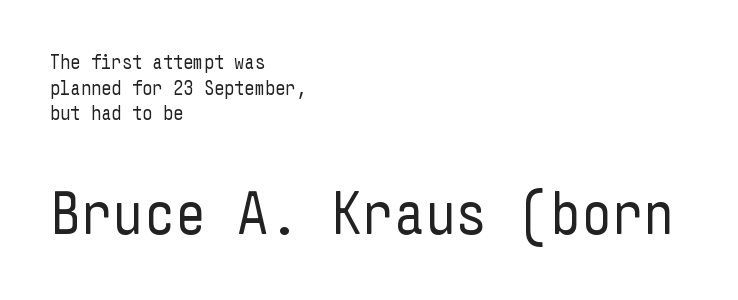
{"serif": "no", "italic": "no", "bold": "no", "weight": "regular", "width": "condensed", "stroke_contrast": "low", "x_height": "medium", "underline": "no", "align": "left", "line_spacing": "normal", "line_spacing_ratio": 1.28, "letter_spacing": "normal", "letter_spacing_em": 0.0, "larger_block": "second", "size_ratio": 3.05, "glyph_px": 61}
